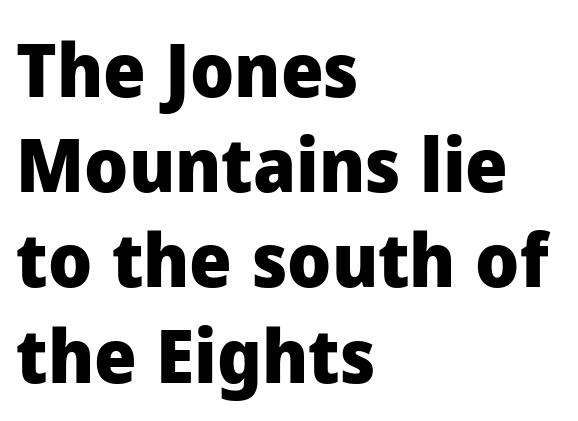
Q: Is the text bold? A: Yes.
Q: Is the text italic (slanted)? A: No, it is upright.
Q: Is the typeface a serif or a sans-serif typeface? A: Sans-serif.
Q: Is the text underlined? A: No.
Q: How is the paragraph aligned? A: Left-aligned.
Q: Is the spacing between letters normal or unusually wide? A: Normal.
Q: Is the spacing between lines tight, normal or loose? A: Normal.
Q: Width (condensed, normal, or wide)? A: Normal.
Q: Stroke contrast? A: Low.
Q: x-height? A: Medium.
Q: Monospaced? A: No.
